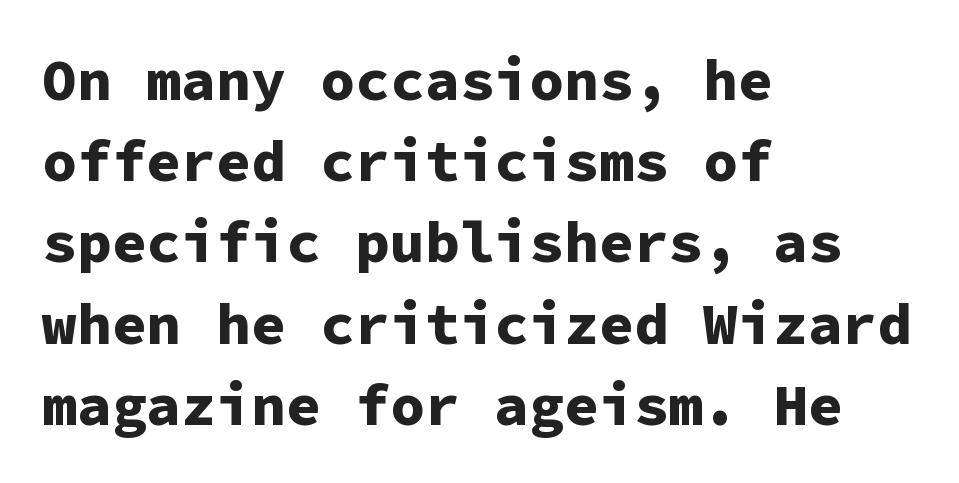
Q: Is the text bold? A: Yes.
Q: Is the text italic (slanted)? A: No, it is upright.
Q: Is the typeface a serif or a sans-serif typeface? A: Sans-serif.
Q: Is the text underlined? A: No.
Q: How is the paragraph aligned? A: Left-aligned.
Q: Is the spacing between letters normal or unusually wide? A: Normal.
Q: Is the spacing between lines tight, normal or loose? A: Normal.
Q: Width (condensed, normal, or wide)? A: Normal.
Q: Stroke contrast? A: Low.
Q: x-height? A: Medium.
Q: Monospaced? A: Yes.
